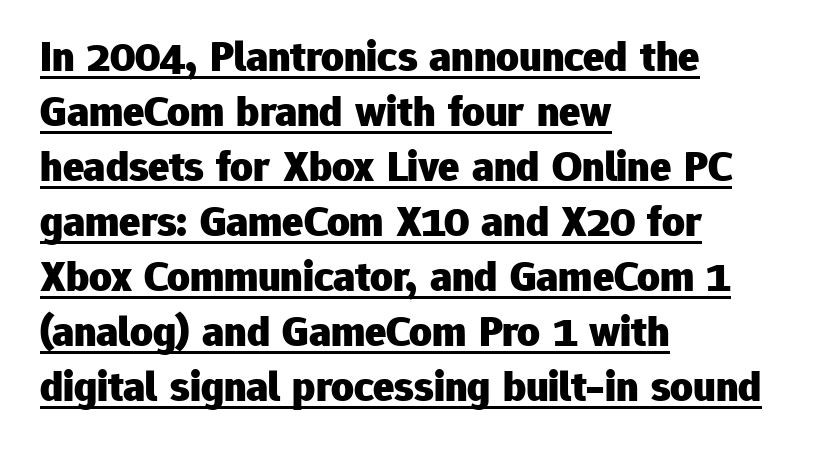
This rendering uses left alignment, leaving the right contour irregular. The leading is moderate, giving the passage an even texture. Nothing unusual about the tracking: characters are spaced as the font intends. The passage shown is underscored from start to finish. A full-strength bold gives these letters their thick strokes.
